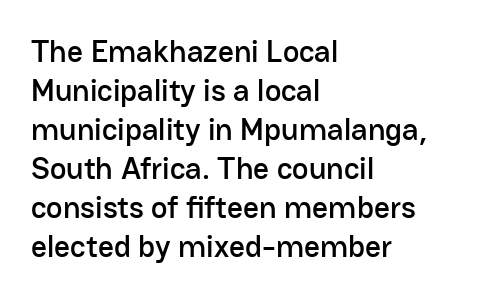
{"serif": "no", "italic": "no", "width": "normal", "stroke_contrast": "low", "x_height": "medium", "monospaced": "no", "underline": "no", "align": "left", "line_spacing": "normal", "line_spacing_ratio": 1.26, "letter_spacing": "normal", "letter_spacing_em": 0.0, "glyph_px": 31}
